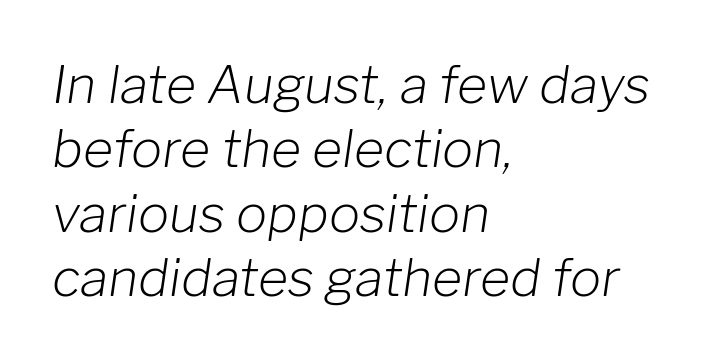
The image shows 52 px light type, italic (leaning right); set left-aligned, line spacing 1.24x, normal letter spacing, not underlined; low stroke contrast and a medium x-height.
